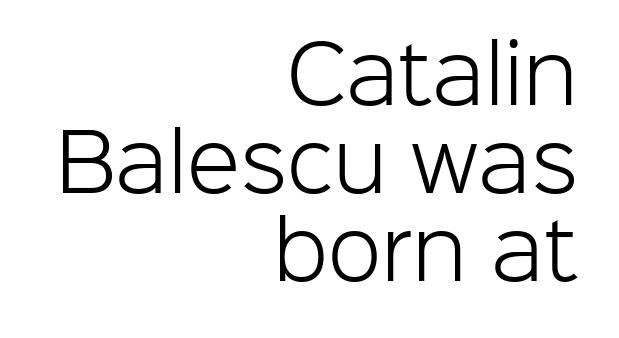
Q: Is the text bold? A: No.
Q: Is the text italic (slanted)? A: No, it is upright.
Q: Is the typeface a serif or a sans-serif typeface? A: Sans-serif.
Q: Is the text underlined? A: No.
Q: How is the paragraph aligned? A: Right-aligned.
Q: Is the spacing between letters normal or unusually wide? A: Normal.
Q: Is the spacing between lines tight, normal or loose? A: Tight.
Q: Width (condensed, normal, or wide)? A: Normal.
Q: Stroke contrast? A: Low.
Q: x-height? A: Medium.
Q: Monospaced? A: No.
